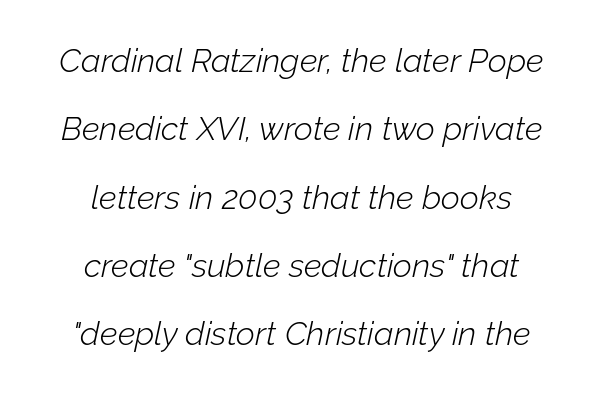
Letter spacing: default. A typesetter would call this proportional, since set widths differ per character. Tall strokes in this sample are angled rather than plumb. Is this a heavy cut? Hardly; it is regular or lighter. Baseline-to-baseline distance is far greater than the letter height.
